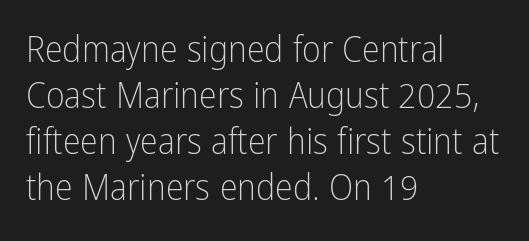
Q: Is the text bold? A: No.
Q: Is the text italic (slanted)? A: No, it is upright.
Q: Is the typeface a serif or a sans-serif typeface? A: Sans-serif.
Q: Is the text underlined? A: No.
Q: How is the paragraph aligned? A: Left-aligned.
Q: Is the spacing between letters normal or unusually wide? A: Normal.
Q: Is the spacing between lines tight, normal or loose? A: Normal.
Q: Width (condensed, normal, or wide)? A: Condensed.
Q: Stroke contrast? A: Low.
Q: x-height? A: Medium.
Q: Monospaced? A: No.
